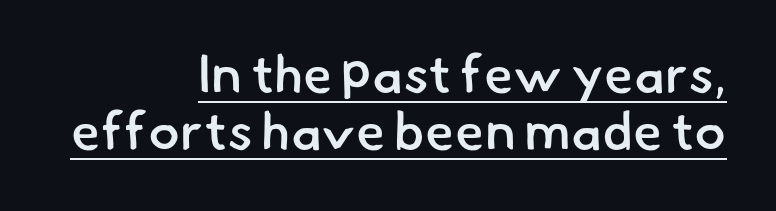
{"serif": "no", "bold": "semi", "weight": "semibold", "width": "normal", "stroke_contrast": "low", "x_height": "small", "monospaced": "no", "underline": "yes", "align": "right", "line_spacing": "tight", "line_spacing_ratio": 1.07, "letter_spacing": "normal", "letter_spacing_em": 0.0, "glyph_px": 53}
